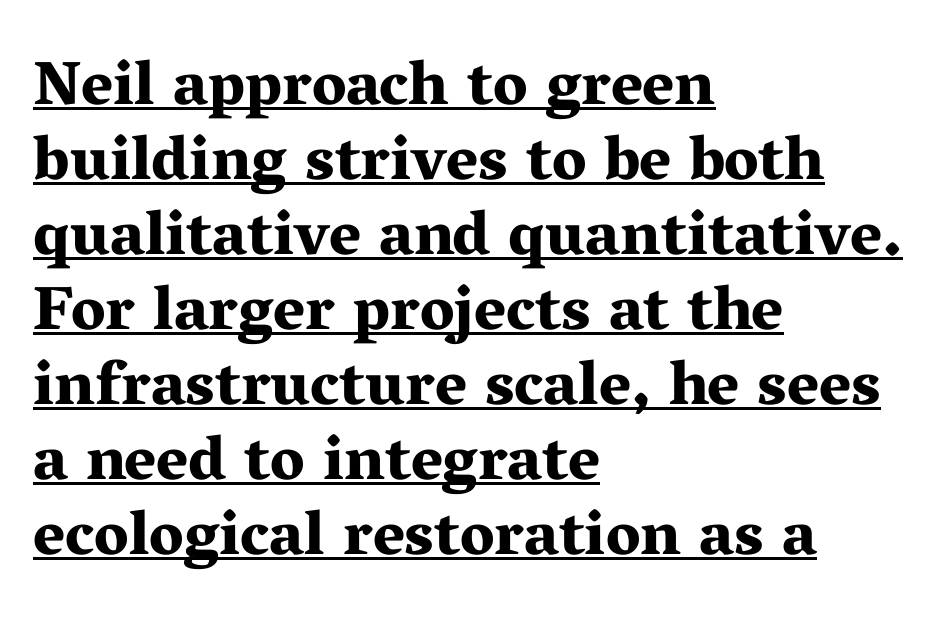
Q: Is the text bold? A: Yes.
Q: Is the text italic (slanted)? A: No, it is upright.
Q: Is the typeface a serif or a sans-serif typeface? A: Serif.
Q: Is the text underlined? A: Yes.
Q: How is the paragraph aligned? A: Left-aligned.
Q: Is the spacing between letters normal or unusually wide? A: Normal.
Q: Width (condensed, normal, or wide)? A: Wide.
Q: Stroke contrast? A: Medium.
Q: x-height? A: Medium.
Q: Monospaced? A: No.
